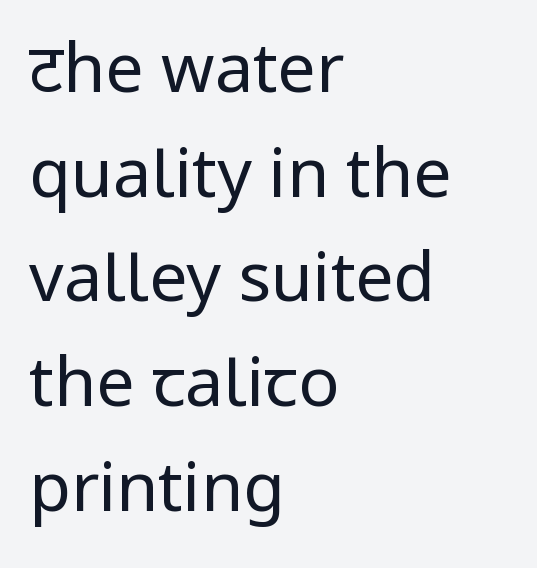
Q: Is the text bold? A: No.
Q: Is the text italic (slanted)? A: No, it is upright.
Q: Is the typeface a serif or a sans-serif typeface? A: Sans-serif.
Q: Is the text underlined? A: No.
Q: How is the paragraph aligned? A: Left-aligned.
Q: Is the spacing between letters normal or unusually wide? A: Normal.
Q: Is the spacing between lines tight, normal or loose? A: Normal.
Q: Width (condensed, normal, or wide)? A: Normal.
Q: Stroke contrast? A: Low.
Q: x-height? A: Medium.
Q: Monospaced? A: No.
